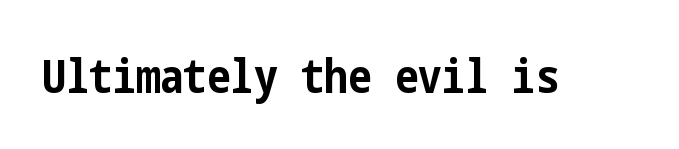
{"serif": "no", "italic": "no", "bold": "yes", "weight": "bold", "width": "condensed", "stroke_contrast": "low", "x_height": "medium", "underline": "no", "letter_spacing": "normal", "letter_spacing_em": 0.0, "glyph_px": 47}
